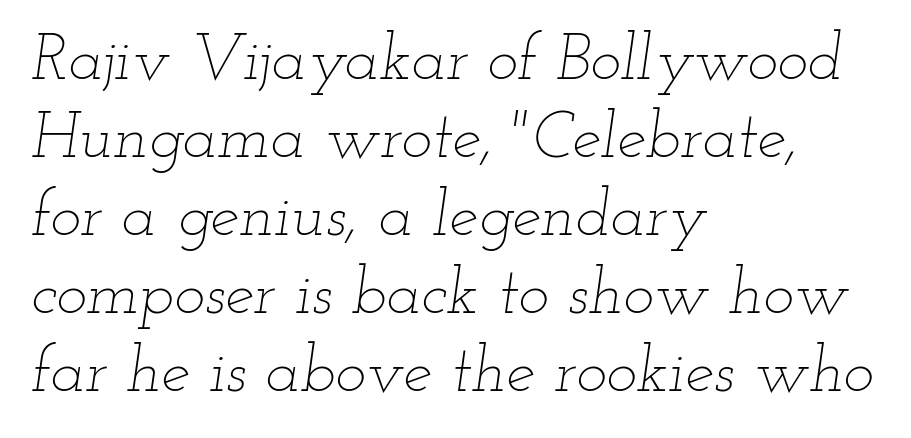
Q: Is the text bold? A: No.
Q: Is the text italic (slanted)? A: Yes, it leans right by about 12 degrees.
Q: Is the text underlined? A: No.
Q: How is the paragraph aligned? A: Left-aligned.
Q: Is the spacing between letters normal or unusually wide? A: Normal.
Q: Width (condensed, normal, or wide)? A: Wide.
Q: Stroke contrast? A: Low.
Q: x-height? A: Small.
Q: Monospaced? A: No.
